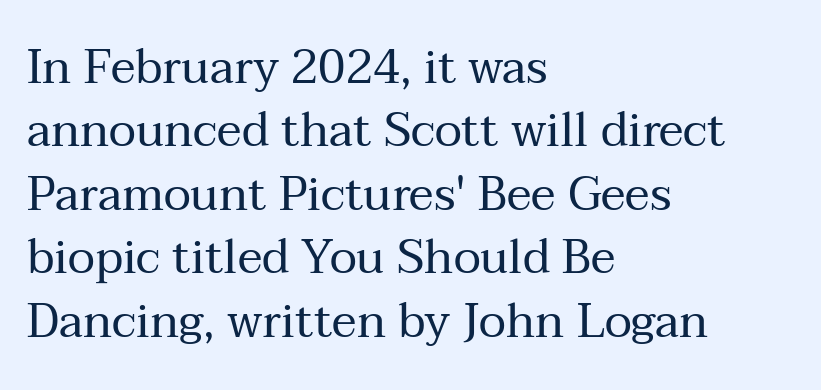
Q: Is the text bold? A: No.
Q: Is the text italic (slanted)? A: No, it is upright.
Q: Is the typeface a serif or a sans-serif typeface? A: Serif.
Q: Is the text underlined? A: No.
Q: How is the paragraph aligned? A: Left-aligned.
Q: Is the spacing between letters normal or unusually wide? A: Normal.
Q: Is the spacing between lines tight, normal or loose? A: Normal.
Q: Width (condensed, normal, or wide)? A: Normal.
Q: Stroke contrast? A: Medium.
Q: x-height? A: Medium.
Q: Monospaced? A: No.
